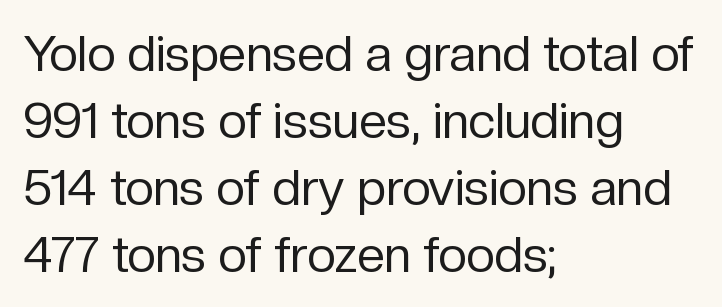
Layout note: lines flush left. The typeface has the unassuming heft of standard copy or less. The letters advance in unequal steps, a hallmark of proportional type. This rendering features lettering with no underline. What kind of face is this? One without serifs — a sans. No italicization has been applied; the sample stays upright.
